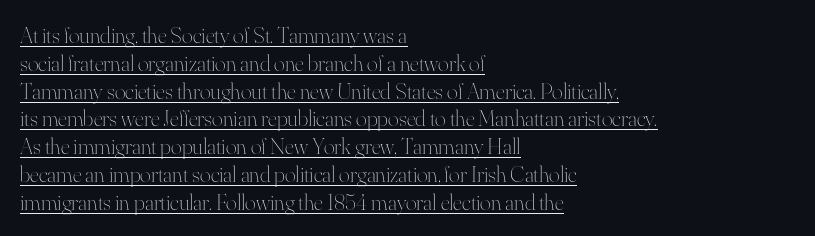
Q: Is the text bold? A: No.
Q: Is the text italic (slanted)? A: No, it is upright.
Q: Is the text underlined? A: Yes.
Q: How is the paragraph aligned? A: Left-aligned.
Q: Is the spacing between letters normal or unusually wide? A: Normal.
